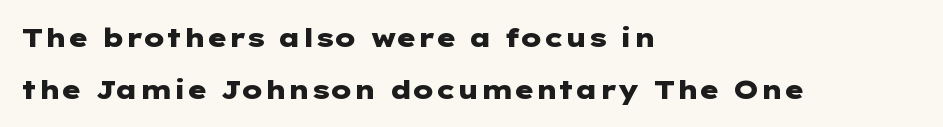
A roman cut, with each character standing at attention. Look at the stroke-to-counter ratio: heavy, a bold. Reading down the block, your eye returns to a fixed left position each line. Short note: letters normally spaced. Honestly, the rows look like they've been pulled way apart.
